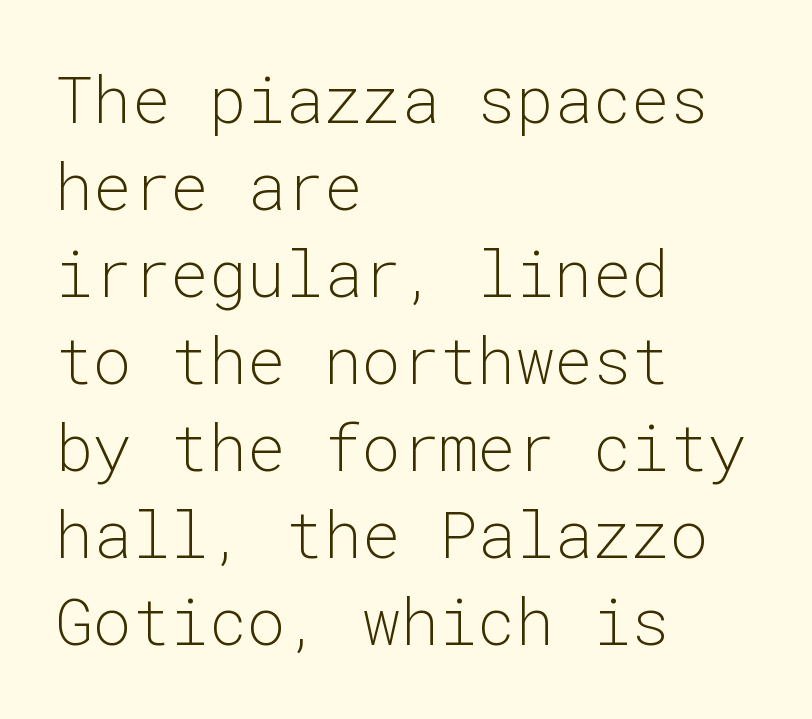
No heavy texture on the line: the type isn't bold. Tracking here is standard; glyphs follow each other at the usual distance. Nope, not italic — everything's standing straight. Caption: multi-line text, flush left, ragged right. Honestly, the row spacing looks completely unremarkable. The glyphs in this specimen are sans serif.
